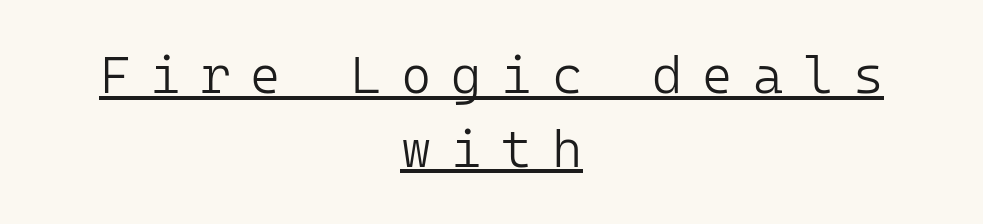
{"serif": "no", "italic": "no", "bold": "no", "weight": "light", "width": "normal", "stroke_contrast": "low", "x_height": "medium", "underline": "yes", "align": "center", "line_spacing": "normal", "line_spacing_ratio": 1.42, "letter_spacing": "wide", "letter_spacing_em": 0.38, "glyph_px": 52}
